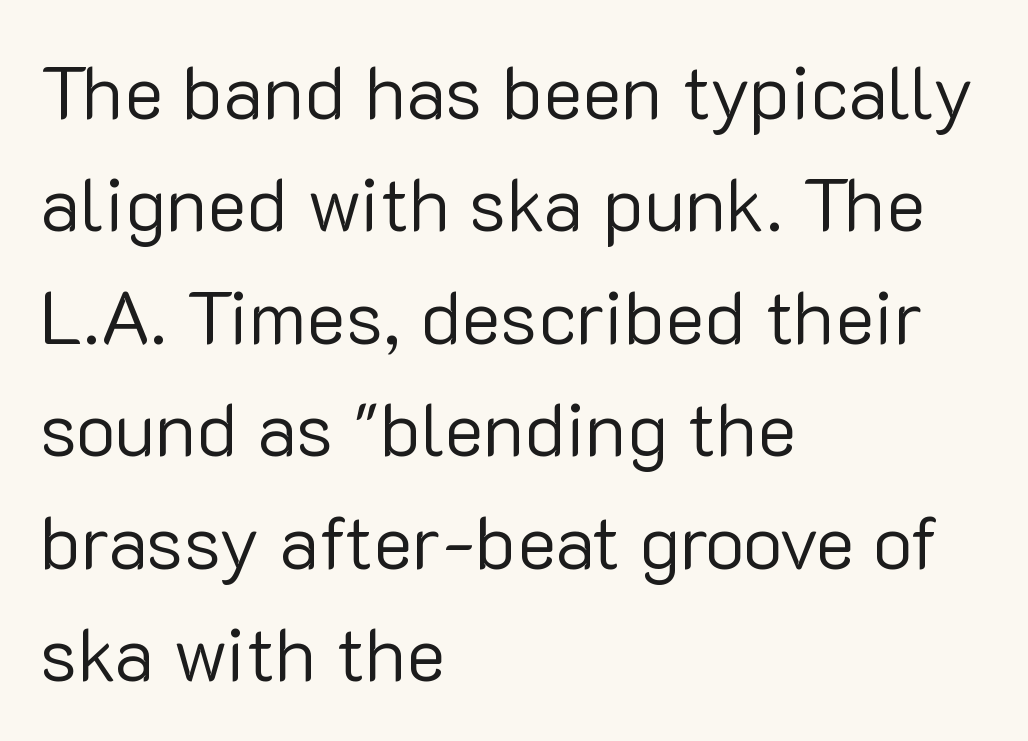
{"serif": "no", "italic": "no", "bold": "no", "weight": "regular", "width": "normal", "stroke_contrast": "low", "x_height": "medium", "monospaced": "no", "underline": "no", "align": "left", "line_spacing": "normal", "line_spacing_ratio": 1.5, "letter_spacing": "normal", "letter_spacing_em": 0.0, "glyph_px": 75}
